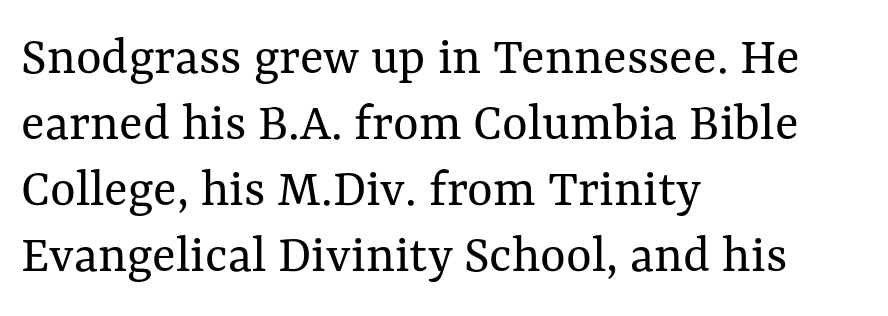
The image shows 55 px regular-weight type, upright; set left-aligned, line spacing 1.2x, normal letter spacing, not underlined; medium stroke contrast and a medium x-height.
